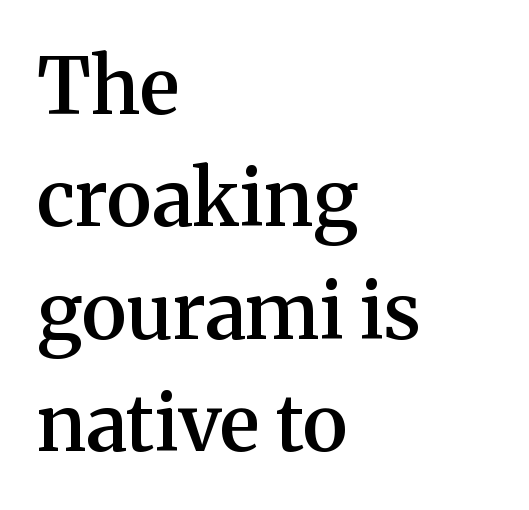
{"serif": "yes", "italic": "no", "bold": "semi", "weight": "semibold", "width": "normal", "stroke_contrast": "medium", "x_height": "medium", "monospaced": "no", "underline": "no", "align": "left", "line_spacing": "normal", "line_spacing_ratio": 1.44, "letter_spacing": "normal", "letter_spacing_em": 0.0, "glyph_px": 78}
